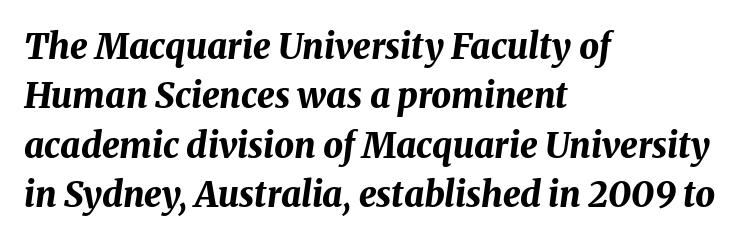
{"italic": "yes", "lean": "right", "slant_degrees": 8, "bold": "yes", "weight": "bold", "width": "normal", "stroke_contrast": "medium", "x_height": "medium", "monospaced": "no", "underline": "no", "align": "left", "line_spacing": "normal", "line_spacing_ratio": 1.41, "letter_spacing": "normal", "letter_spacing_em": 0.0, "glyph_px": 35}
